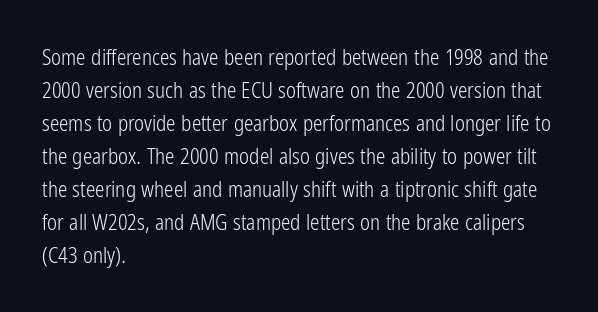
{"italic": "no", "bold": "no", "underline": "no", "align": "left", "line_spacing": "normal", "line_spacing_ratio": 1.57, "letter_spacing": "normal", "letter_spacing_em": 0.0, "glyph_px": 21}
